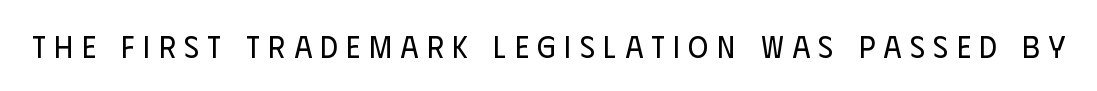
Underline: absent. Check where the strokes stop: nothing finishes them off — pure sans. This sample has the flowing, uneven cadence of proportional lettering. The strokes carry an ordinary text weight at most. No italicization has been applied; the sample stays upright.
